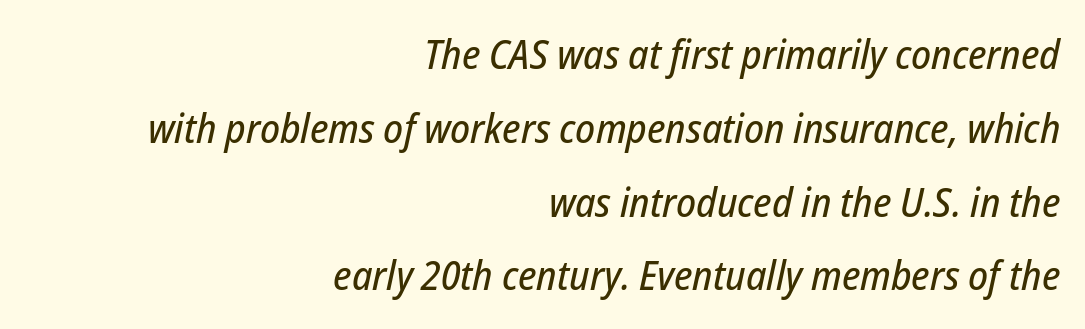
{"italic": "yes", "lean": "right", "slant_degrees": 12, "width": "condensed", "stroke_contrast": "low", "x_height": "medium", "monospaced": "no", "underline": "no", "align": "right", "line_spacing_ratio": 1.8, "letter_spacing": "normal", "letter_spacing_em": 0.0, "glyph_px": 41}
